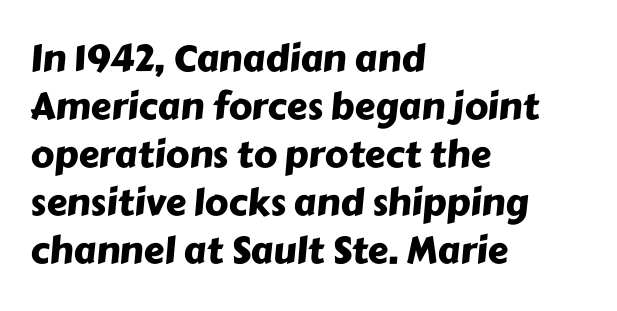
{"serif": "no", "width": "normal", "stroke_contrast": "low", "x_height": "medium", "monospaced": "no", "underline": "no", "align": "left", "line_spacing": "normal", "line_spacing_ratio": 1.3, "letter_spacing": "normal", "letter_spacing_em": 0.0, "glyph_px": 37}
